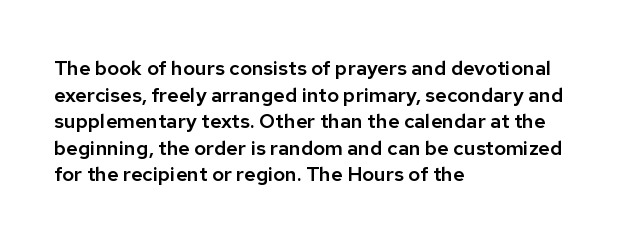
Q: Is the text italic (slanted)? A: No, it is upright.
Q: Is the text underlined? A: No.
Q: How is the paragraph aligned? A: Left-aligned.
Q: Is the spacing between letters normal or unusually wide? A: Normal.
Q: Is the spacing between lines tight, normal or loose? A: Normal.
